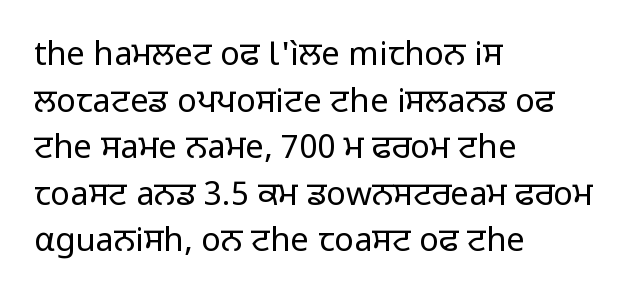
The image shows 33 px regular-weight sans-serif type, upright; set left-aligned, normal line spacing (1.41x), normal letter spacing, not underlined; low stroke contrast and a medium x-height.
